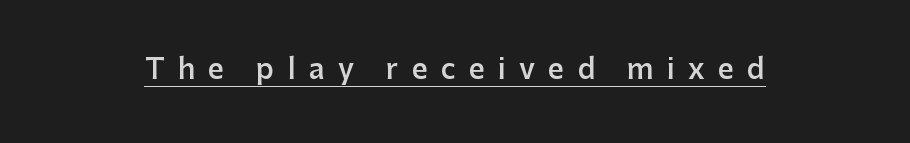
Q: Is the text bold? A: Semi-bold.
Q: Is the text italic (slanted)? A: No, it is upright.
Q: Is the typeface a serif or a sans-serif typeface? A: Sans-serif.
Q: Is the text underlined? A: Yes.
Q: Is the spacing between letters normal or unusually wide? A: Unusually wide.
Q: Width (condensed, normal, or wide)? A: Normal.
Q: Stroke contrast? A: Low.
Q: x-height? A: Medium.
Q: Monospaced? A: No.
